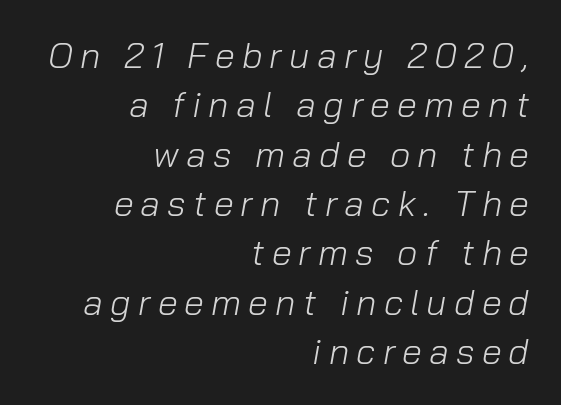
Q: Is the text bold? A: No.
Q: Is the text italic (slanted)? A: Yes, it leans right by about 10 degrees.
Q: Is the text underlined? A: No.
Q: How is the paragraph aligned? A: Right-aligned.
Q: Is the spacing between letters normal or unusually wide? A: Unusually wide.
Q: Is the spacing between lines tight, normal or loose? A: Normal.
Q: Width (condensed, normal, or wide)? A: Normal.
Q: Stroke contrast? A: Low.
Q: x-height? A: Medium.
Q: Monospaced? A: No.
